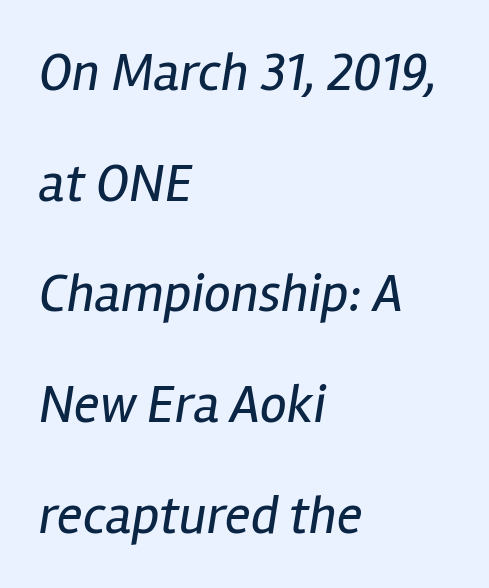
It's the slanting kind of type. Observe the ordinary spacing: letters are neighbours, not strangers. Teacher's note: observe the even left margin — that is flush-left alignment. Bare-footed words on every line. Heft: none added — not bold. These lines are rendered in a variable-pitch font.
